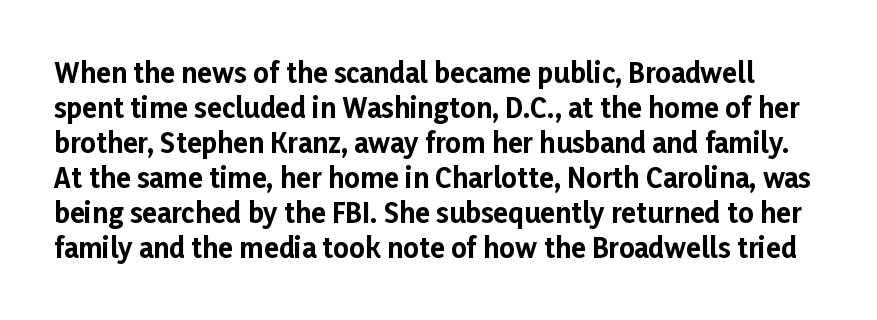
The image shows 27 px bold type, upright; set normal line spacing (1.3x), normal letter spacing, not underlined.
